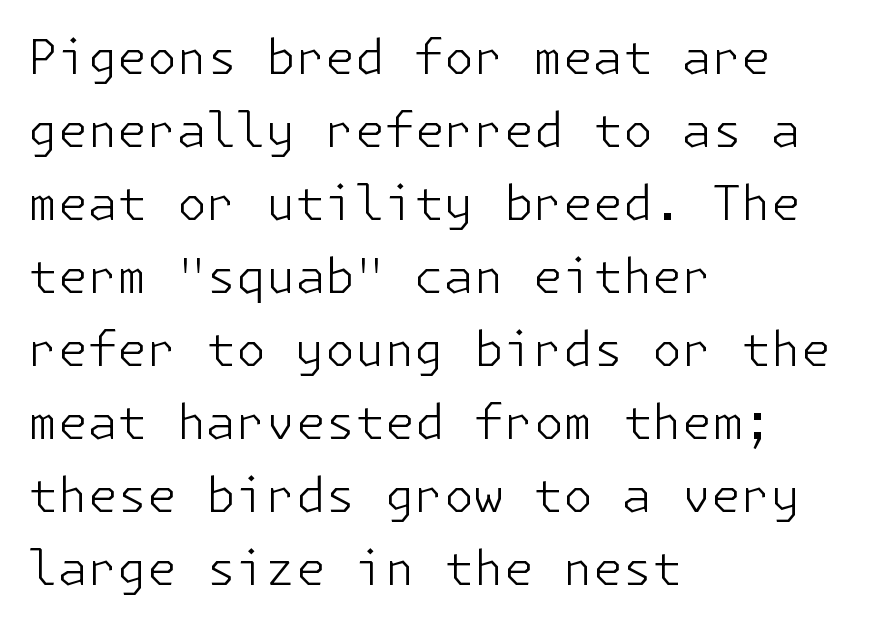
{"serif": "no", "italic": "no", "bold": "no", "weight": "light", "width": "normal", "stroke_contrast": "low", "x_height": "medium", "underline": "no", "align": "left", "line_spacing": "normal", "line_spacing_ratio": 1.52, "letter_spacing": "normal", "letter_spacing_em": 0.0, "glyph_px": 48}
